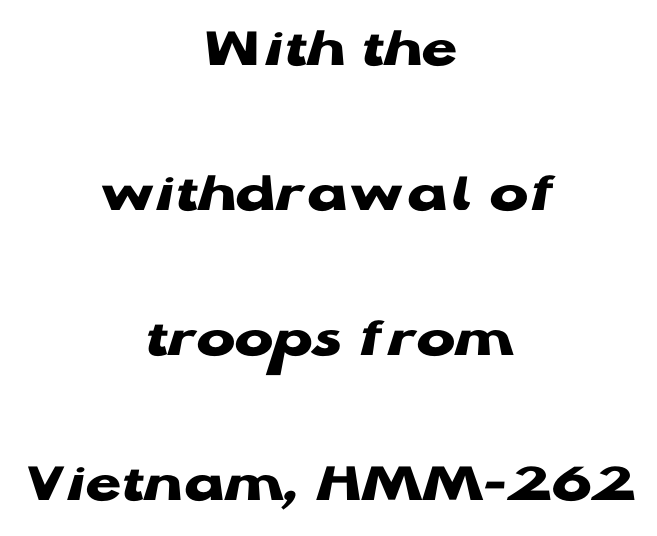
The image shows 58 px heavy, wide sans-serif type, upright; set centered, loose line spacing (2.5x), normal letter spacing, not underlined; low stroke contrast and a medium x-height.
